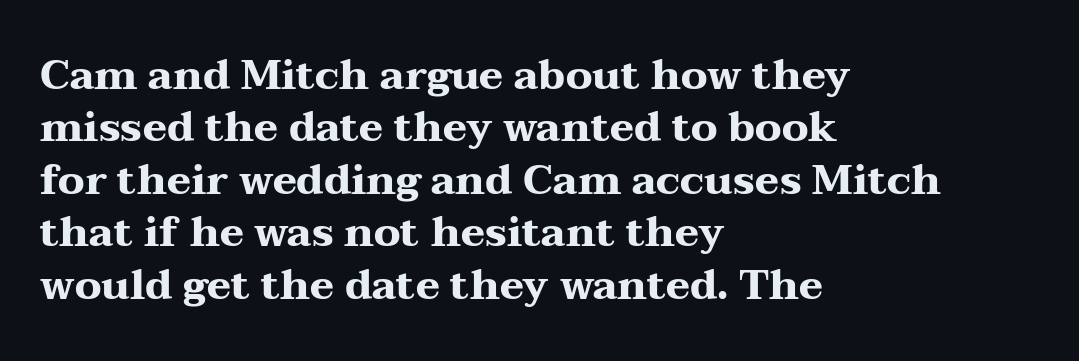
{"serif": "yes", "italic": "no", "bold": "yes", "weight": "heavy", "width": "wide", "stroke_contrast": "medium", "x_height": "medium", "monospaced": "no", "underline": "no", "align": "left", "line_spacing": "normal", "line_spacing_ratio": 1.28, "letter_spacing": "normal", "letter_spacing_em": 0.0, "glyph_px": 41}
